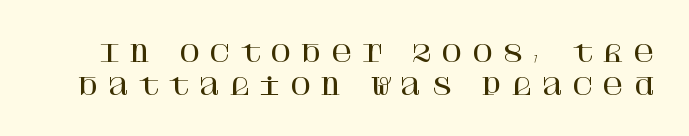
{"italic": "no", "underline": "no", "line_spacing": "normal", "line_spacing_ratio": 1.42, "letter_spacing": "wide", "letter_spacing_em": 0.39, "glyph_px": 23}
